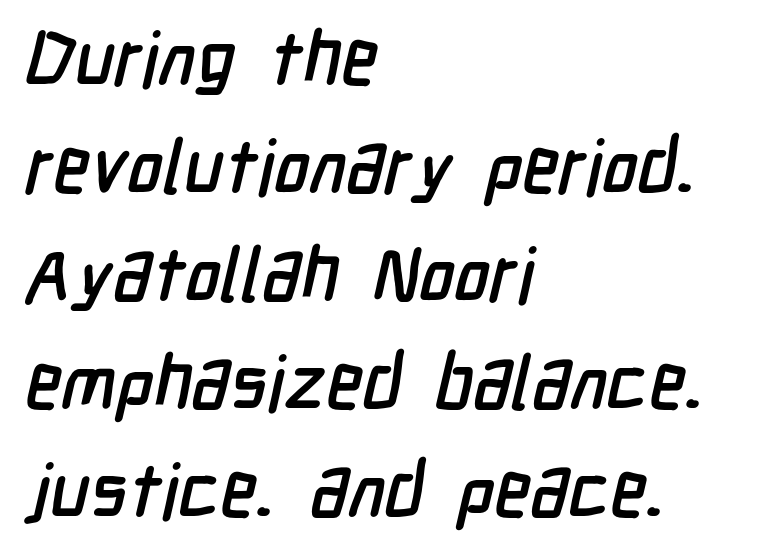
Q: Is the typeface a serif or a sans-serif typeface? A: Sans-serif.
Q: Is the text underlined? A: No.
Q: How is the paragraph aligned? A: Left-aligned.
Q: Is the spacing between letters normal or unusually wide? A: Normal.
Q: Is the spacing between lines tight, normal or loose? A: Normal.
Q: Width (condensed, normal, or wide)? A: Condensed.
Q: Stroke contrast? A: Low.
Q: x-height? A: Medium.
Q: Monospaced? A: No.
